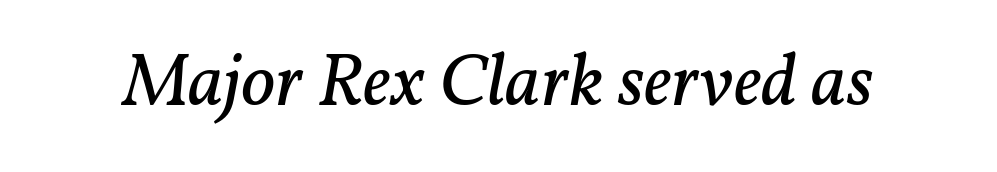
Weight: in the light-to-regular range. Italic: yes, the glyphs are oblique. Character widths vary here, with narrow letters taking less room than wide ones. Honestly, the letter spacing is just normal — you wouldn't notice it. Letters rest on an invisible, unmarked baseline. I'd call this a serif setting — the letters wear small feet.
